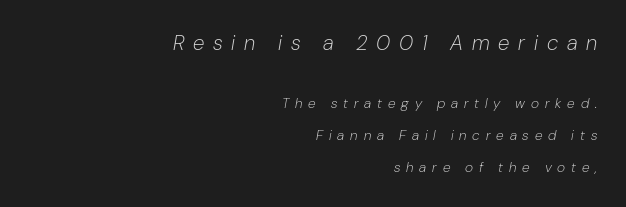
{"italic": "yes", "lean": "right", "slant_degrees": 10, "bold": "no", "underline": "no", "align": "right", "line_spacing": "loose", "line_spacing_ratio": 2.3, "letter_spacing": "wide", "letter_spacing_em": 0.42, "larger_block": "first", "size_ratio": 1.5, "glyph_px": 21}
